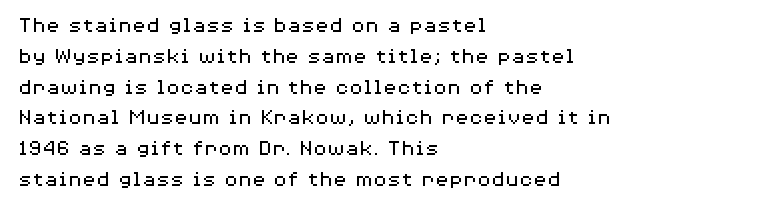
Descenders are the only things crossing below the line. The font sits on the lighter half of the weight spectrum, regular included. Does the copy run flush right? No — it runs flush left. Vertically, the passage feels balanced, rows spaced as you'd expect.
